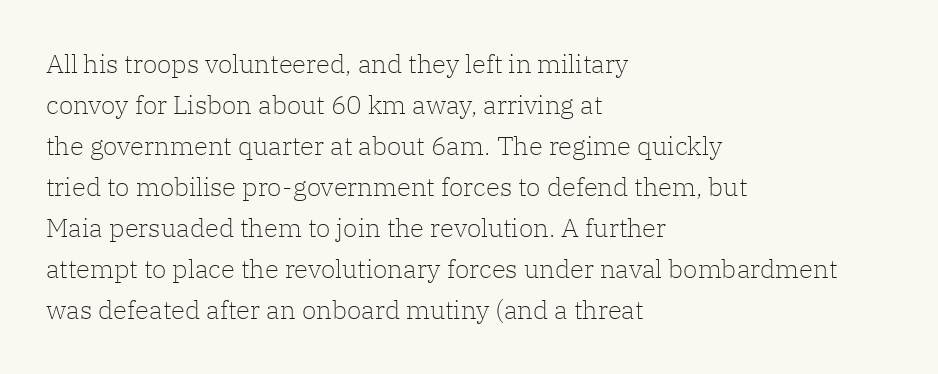
The image shows 26 px text type, upright; set left-aligned, normal line spacing (1.58x), normal letter spacing, not underlined.
